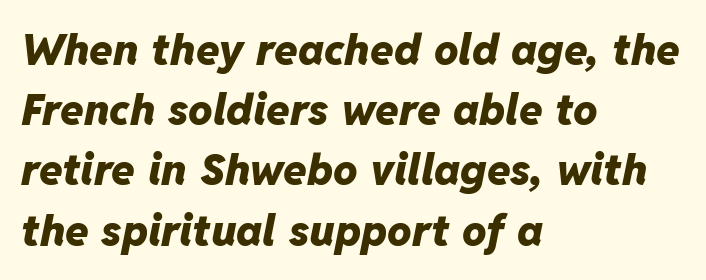
The image shows 43 px heavy type, italic (leaning right); set left-aligned, normal line spacing (1.4x), normal letter spacing, not underlined; low stroke contrast and a medium x-height.
